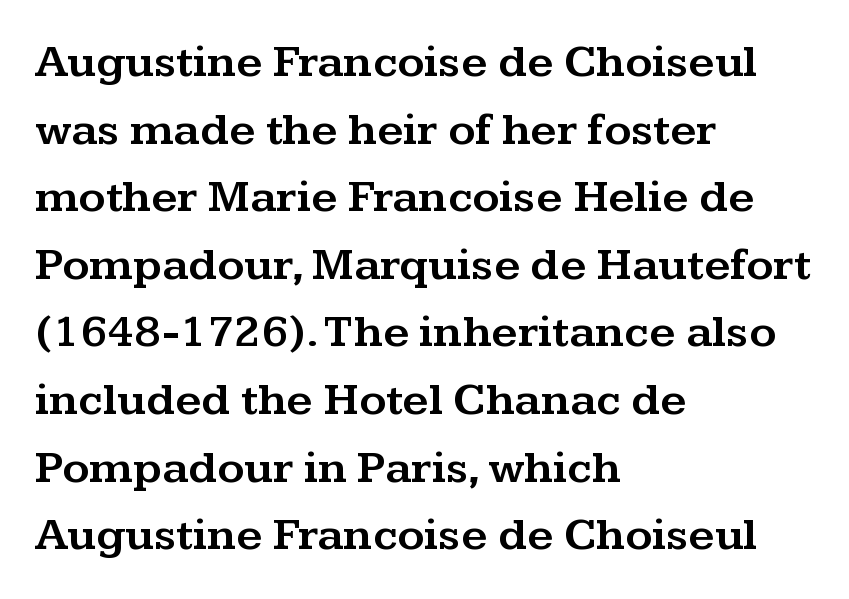
Q: Is the text italic (slanted)? A: No, it is upright.
Q: Is the typeface a serif or a sans-serif typeface? A: Serif.
Q: Is the text underlined? A: No.
Q: How is the paragraph aligned? A: Left-aligned.
Q: Is the spacing between letters normal or unusually wide? A: Normal.
Q: Is the spacing between lines tight, normal or loose? A: Normal.
Q: Width (condensed, normal, or wide)? A: Wide.
Q: Stroke contrast? A: Medium.
Q: x-height? A: Medium.
Q: Monospaced? A: No.
